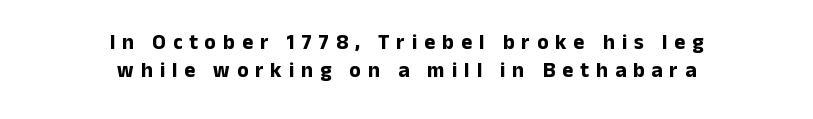
{"italic": "no", "bold": "yes", "underline": "no", "align": "center", "line_spacing": "normal", "line_spacing_ratio": 1.32, "letter_spacing": "wide", "letter_spacing_em": 0.33, "glyph_px": 21}
